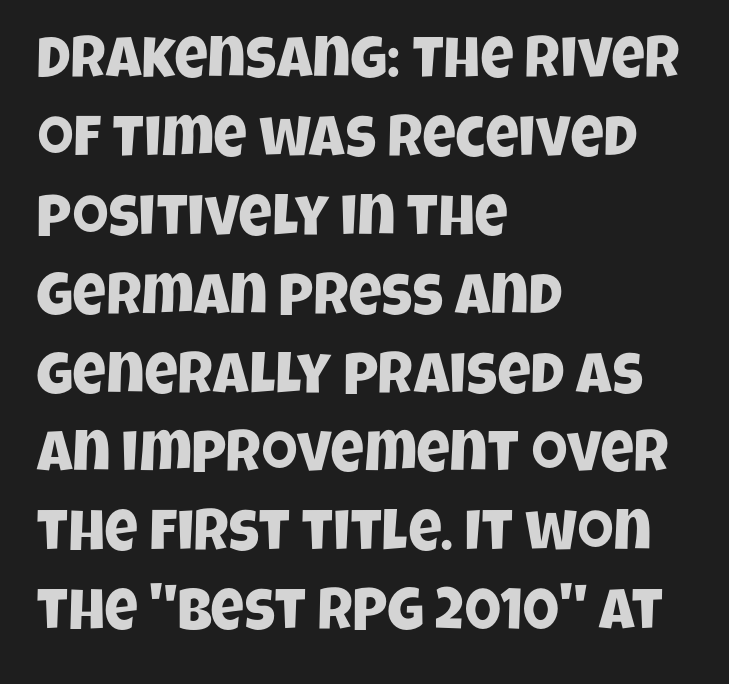
Q: Is the typeface a serif or a sans-serif typeface? A: Sans-serif.
Q: Is the text underlined? A: No.
Q: How is the paragraph aligned? A: Left-aligned.
Q: Is the spacing between letters normal or unusually wide? A: Normal.
Q: Is the spacing between lines tight, normal or loose? A: Normal.
Q: Width (condensed, normal, or wide)? A: Condensed.
Q: Stroke contrast? A: Low.
Q: x-height? A: Large.
Q: Monospaced? A: No.
